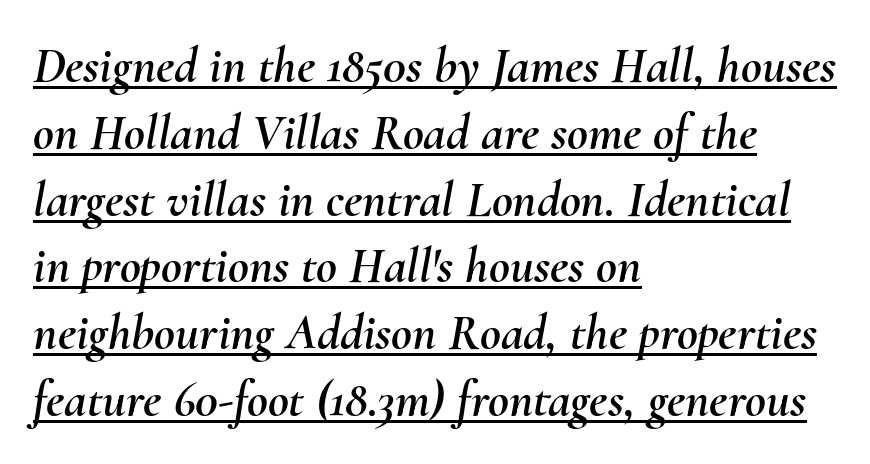
{"italic": "yes", "lean": "right", "slant_degrees": 10, "width": "normal", "stroke_contrast": "medium", "x_height": "small", "monospaced": "no", "underline": "yes", "align": "left", "line_spacing": "normal", "line_spacing_ratio": 1.31, "letter_spacing": "normal", "letter_spacing_em": 0.0, "glyph_px": 51}
